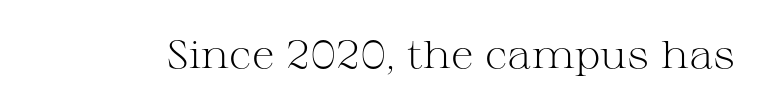
Is the type heavy? It reads as light-to-regular instead. The face used here is proportionally spaced, like ordinary book or web type. Type style note: has serifs. Underlining? Definitely not there. These lines were composed using upright roman letters.
